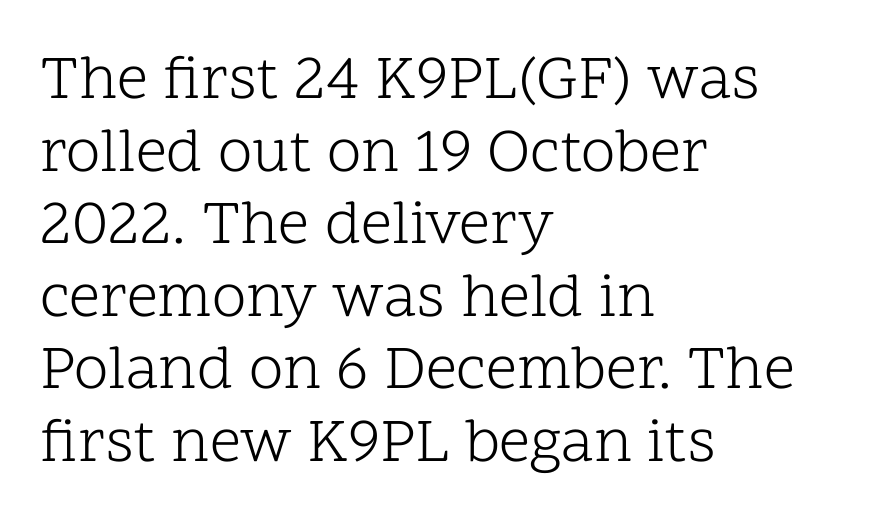
Q: Is the text bold? A: No.
Q: Is the text italic (slanted)? A: No, it is upright.
Q: Is the typeface a serif or a sans-serif typeface? A: Serif.
Q: Is the text underlined? A: No.
Q: How is the paragraph aligned? A: Left-aligned.
Q: Is the spacing between letters normal or unusually wide? A: Normal.
Q: Width (condensed, normal, or wide)? A: Normal.
Q: Stroke contrast? A: Low.
Q: x-height? A: Medium.
Q: Monospaced? A: No.
